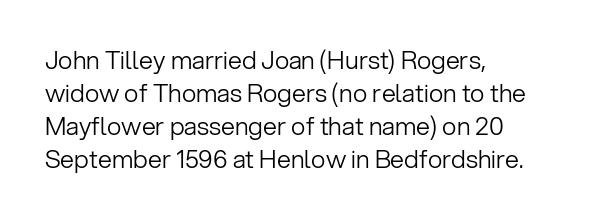
{"italic": "no", "bold": "no", "underline": "no", "align": "left", "line_spacing": "normal", "line_spacing_ratio": 1.32, "letter_spacing": "normal", "letter_spacing_em": 0.0, "glyph_px": 25}
